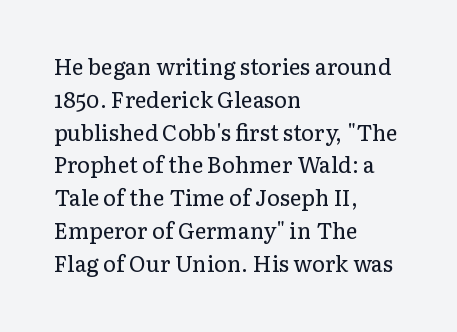
The image shows 22 px text type, upright; set left-aligned, normal line spacing (1.49x), normal letter spacing, not underlined.
